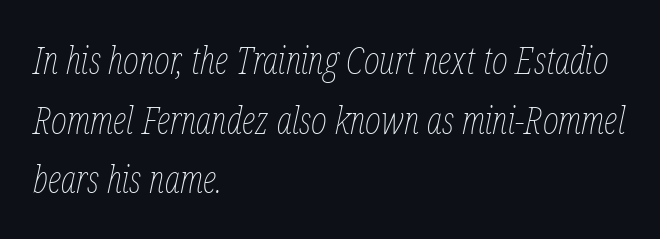
The image shows 38 px thin, condensed type, italic (leaning right); set left-aligned, normal line spacing (1.57x), normal letter spacing, not underlined; low stroke contrast and a medium x-height.
